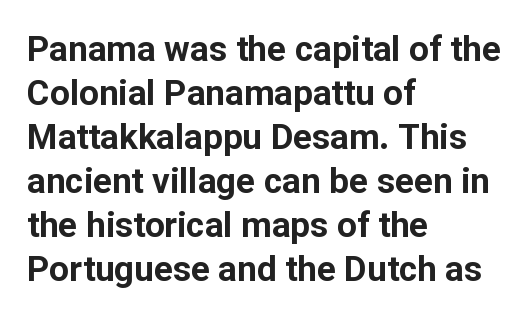
{"serif": "no", "italic": "no", "bold": "yes", "weight": "bold", "width": "normal", "stroke_contrast": "low", "x_height": "medium", "monospaced": "no", "underline": "no", "align": "left", "line_spacing": "normal", "line_spacing_ratio": 1.26, "letter_spacing": "normal", "letter_spacing_em": 0.0, "glyph_px": 35}
